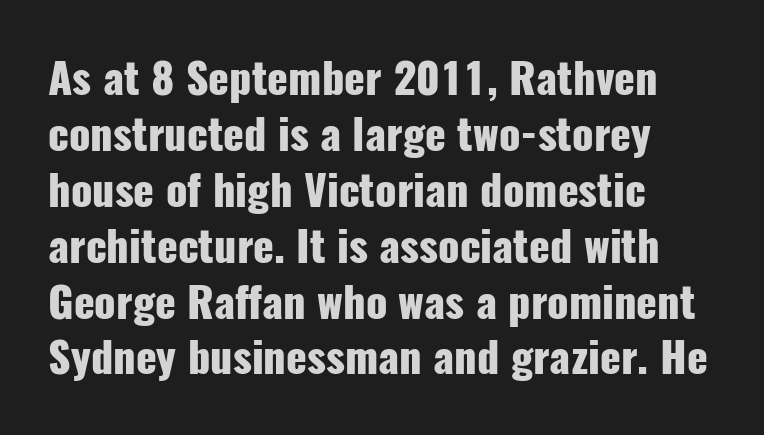
The image shows 43 px heavy, condensed sans-serif type, upright; set left-aligned, normal line spacing (1.3x), normal letter spacing, not underlined; low stroke contrast and a medium x-height.
